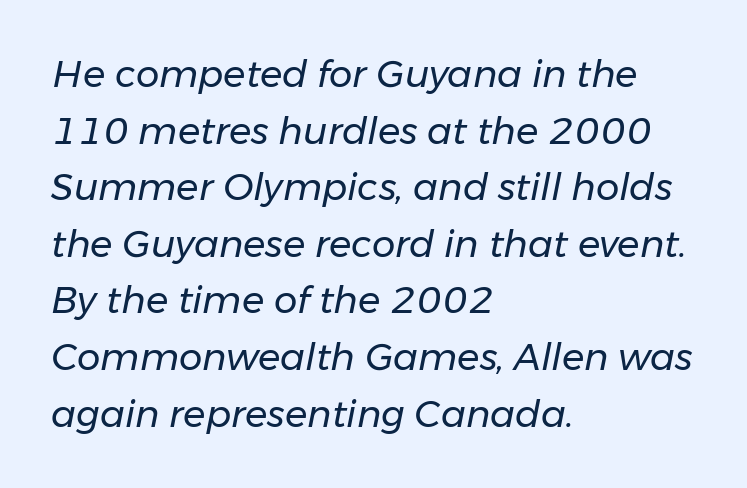
The horizontal fit of the characters is conventional and even. An italicized treatment has been applied to the whole sample. The passage shown is not underscored anywhere. Bold? No — there's no thickening of the strokes.
